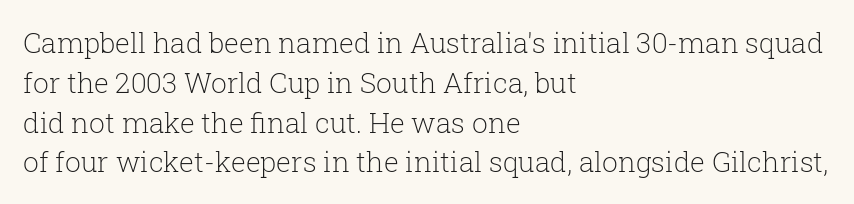
The image shows 28 px light serif type, upright; set left-aligned, normal line spacing (1.42x), normal letter spacing, not underlined; low stroke contrast and a medium x-height.
